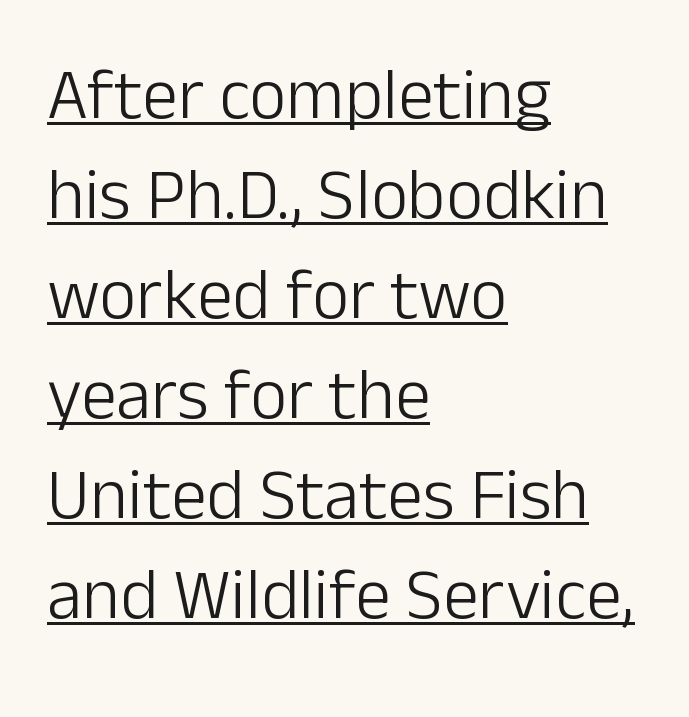
Q: Is the text bold? A: No.
Q: Is the text italic (slanted)? A: No, it is upright.
Q: Is the typeface a serif or a sans-serif typeface? A: Sans-serif.
Q: Is the text underlined? A: Yes.
Q: How is the paragraph aligned? A: Left-aligned.
Q: Is the spacing between letters normal or unusually wide? A: Normal.
Q: Is the spacing between lines tight, normal or loose? A: Normal.
Q: Width (condensed, normal, or wide)? A: Normal.
Q: Stroke contrast? A: Low.
Q: x-height? A: Medium.
Q: Monospaced? A: No.
